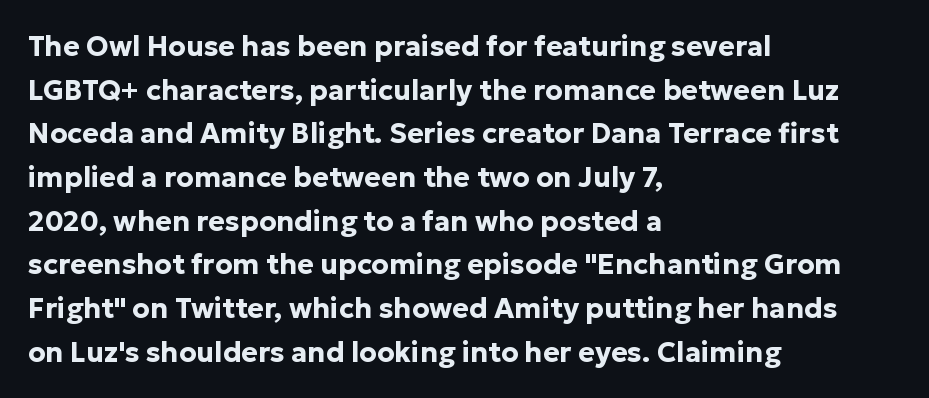
The letters stand straight up with perfectly vertical stems. The letters advance in unequal steps, a hallmark of proportional type. Anything drawn beneath the words? Only blank space. The passage shown has conventional tracking throughout. The passage is arranged the way most books set body copy — flush left. Summary of weight: heavy, a full bold.
